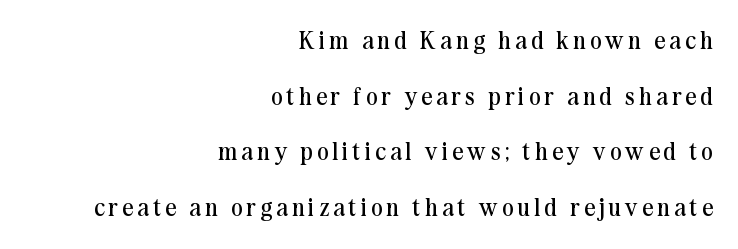
Q: Is the text bold? A: No.
Q: Is the text italic (slanted)? A: No, it is upright.
Q: Is the text underlined? A: No.
Q: How is the paragraph aligned? A: Right-aligned.
Q: Is the spacing between lines tight, normal or loose? A: Loose.
